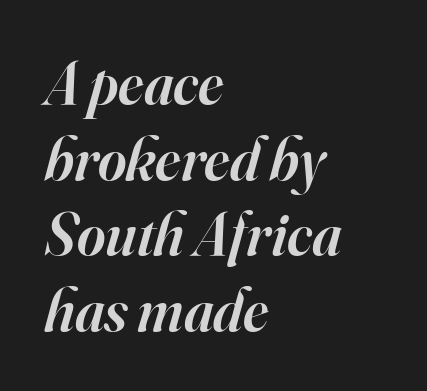
The image shows 61 px semibold serif type, italic (leaning right); set left-aligned, line spacing 1.24x, normal letter spacing, not underlined; high stroke contrast and a small x-height.
